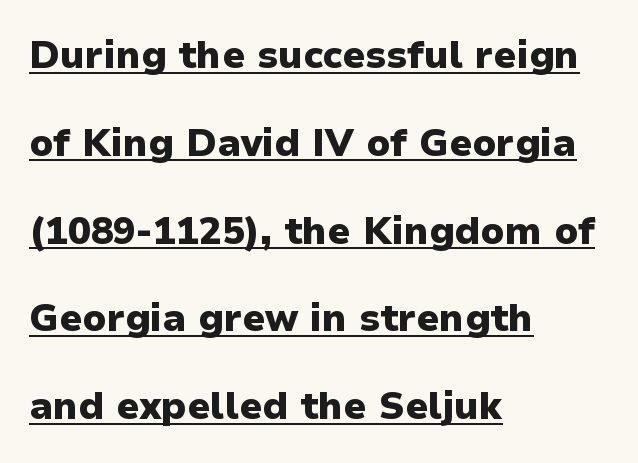
{"serif": "no", "italic": "no", "bold": "yes", "weight": "heavy", "width": "normal", "stroke_contrast": "low", "x_height": "medium", "monospaced": "no", "underline": "yes", "align": "left", "line_spacing": "loose", "line_spacing_ratio": 2.31, "letter_spacing": "normal", "letter_spacing_em": 0.0, "glyph_px": 38}
